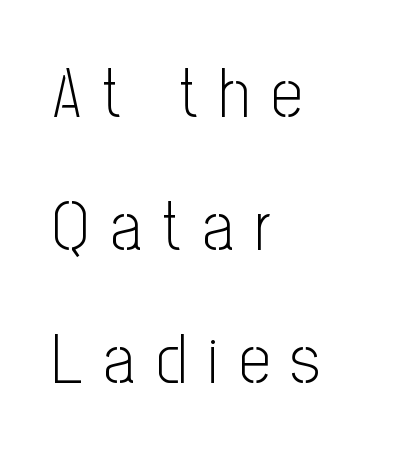
The image shows 69 px light, condensed sans-serif type, upright; set left-aligned, loose line spacing (1.93x), unusually wide letter spacing (+0.31 em), not underlined; low stroke contrast and a medium x-height.
